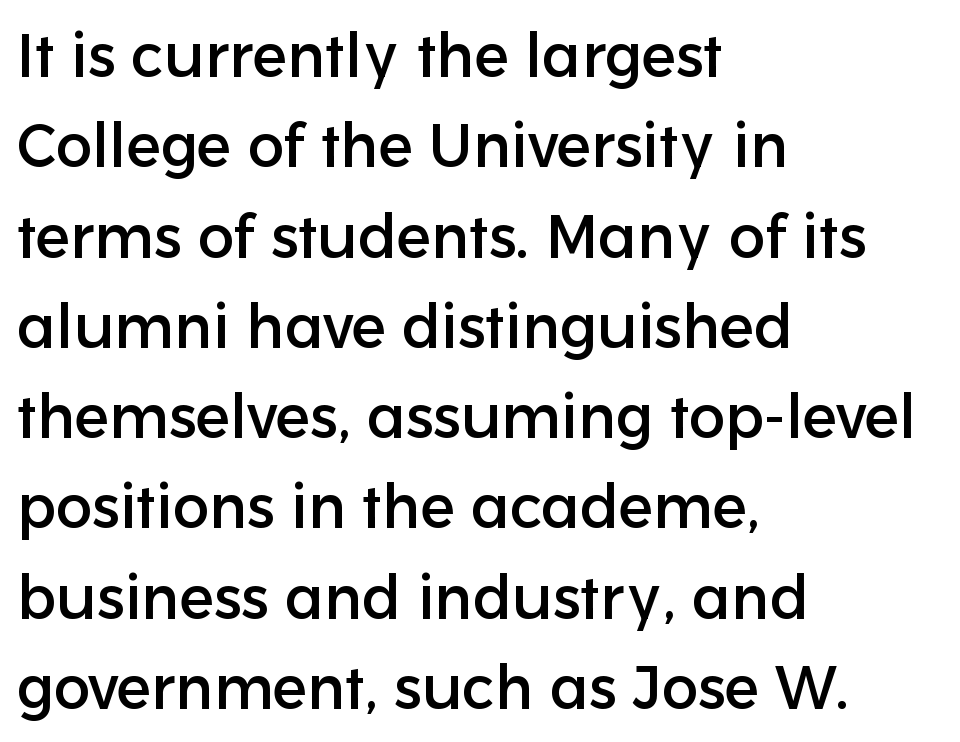
The image shows 61 px sans-serif type, upright; set left-aligned, normal line spacing (1.48x), normal letter spacing, not underlined; low stroke contrast and a medium x-height.
